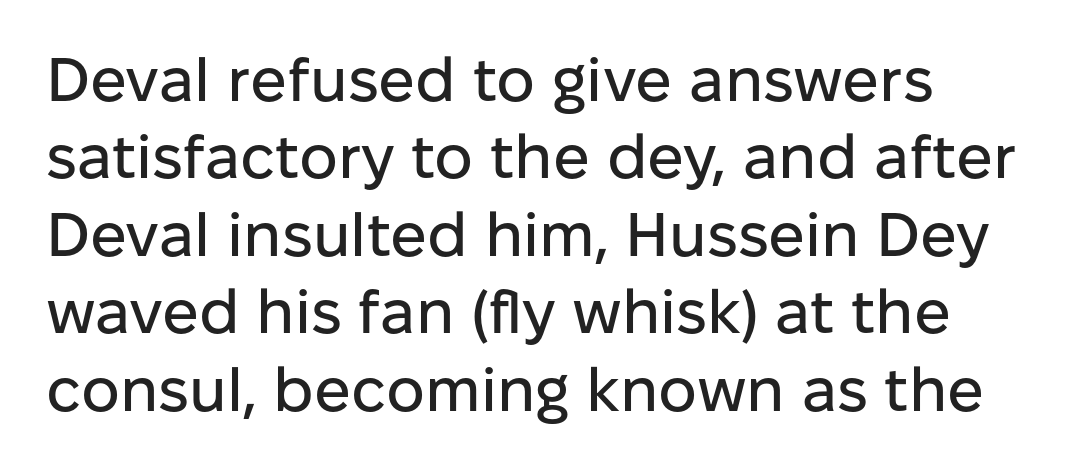
A sans-serif font was chosen for this passage. The rendering anchors every line to the left-hand side. Posture: straight, roman, zero tilt. Between one letter and the next there's only the usual sliver of space.
